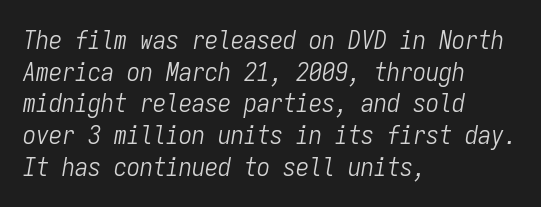
The image shows 26 px text type, italic (leaning right); set left-aligned, line spacing 1.22x, normal letter spacing, not underlined.
